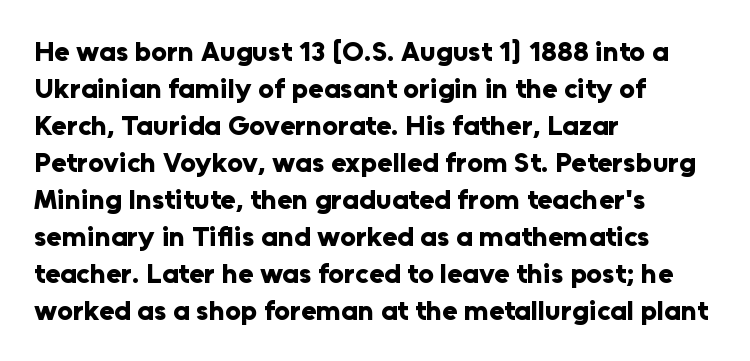
The image shows 28 px bold sans-serif type, upright; set left-aligned, normal line spacing (1.32x), normal letter spacing, not underlined; low stroke contrast and a medium x-height.
